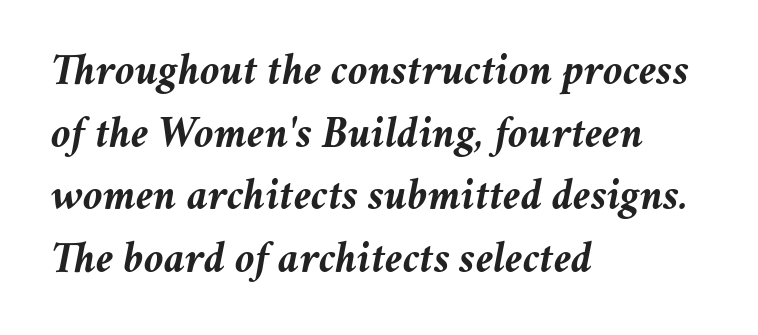
Q: Is the text bold? A: Yes.
Q: Is the text italic (slanted)? A: Yes, it leans right by about 11 degrees.
Q: Is the text underlined? A: No.
Q: How is the paragraph aligned? A: Left-aligned.
Q: Is the spacing between letters normal or unusually wide? A: Normal.
Q: Is the spacing between lines tight, normal or loose? A: Normal.
Q: Width (condensed, normal, or wide)? A: Normal.
Q: Stroke contrast? A: Medium.
Q: x-height? A: Medium.
Q: Monospaced? A: No.
